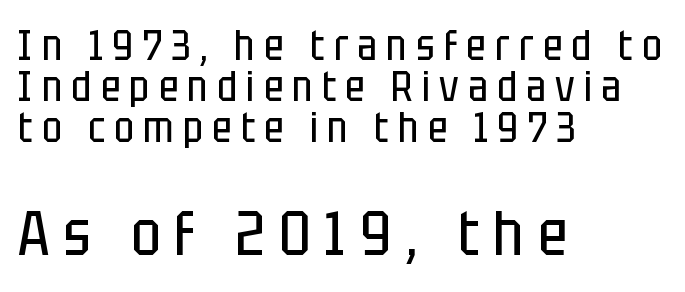
The composition opens small and finishes big. Successive baselines arrive quickly, one right under another. Do the characters align in a grid? No, the font is proportional. What stands out about the letter spacing? Its width — letters are far apart. These lines are composed in type without serifs. Characters remain perfectly vertical along every line.
